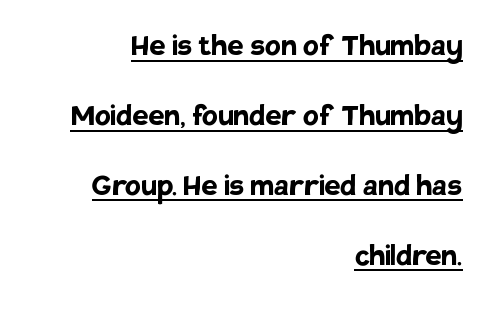
The image shows 36 px semibold sans-serif type, upright; set right-aligned, loose line spacing (1.94x), normal letter spacing, underlined; low stroke contrast and a large x-height.
